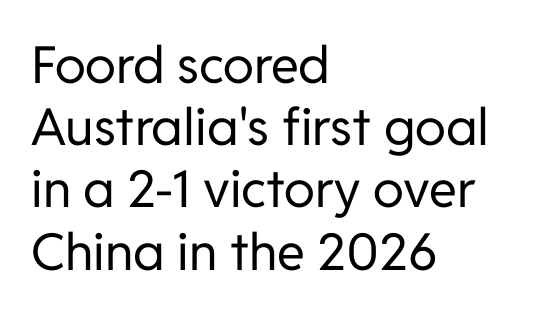
{"serif": "no", "italic": "no", "bold": "no", "weight": "regular", "width": "normal", "stroke_contrast": "low", "x_height": "medium", "monospaced": "no", "underline": "no", "align": "left", "line_spacing_ratio": 1.22, "letter_spacing": "normal", "letter_spacing_em": 0.0, "glyph_px": 51}
